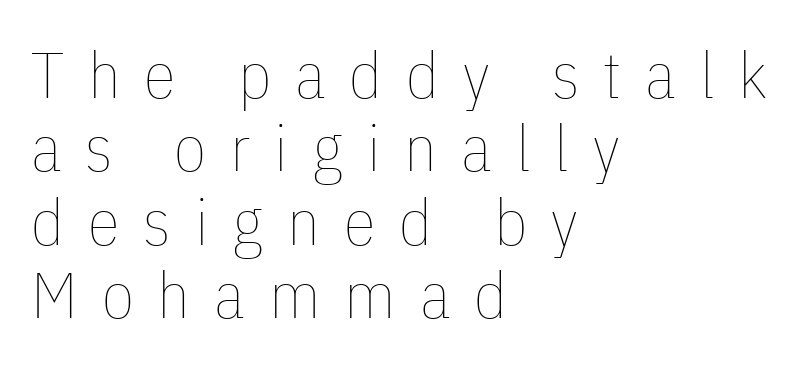
{"italic": "no", "bold": "no", "weight": "thin", "width": "condensed", "stroke_contrast": "low", "x_height": "medium", "monospaced": "no", "underline": "no", "align": "left", "line_spacing": "tight", "line_spacing_ratio": 1.13, "letter_spacing": "wide", "letter_spacing_em": 0.37, "glyph_px": 65}
